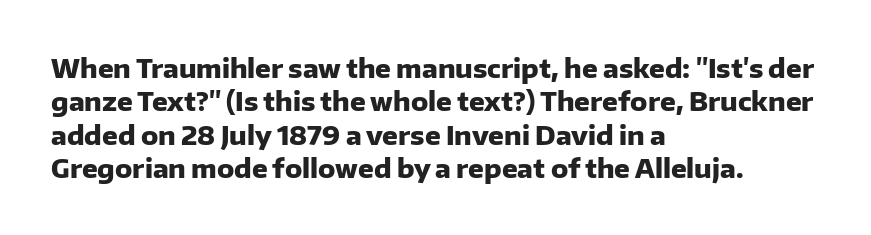
The image shows 26 px bold type, upright; set left-aligned, normal line spacing (1.28x), normal letter spacing, not underlined.
